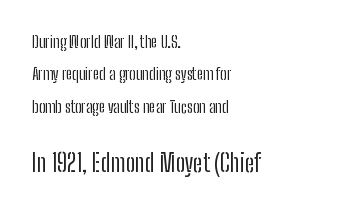
{"italic": "no", "bold": "no", "underline": "no", "align": "left", "line_spacing": "loose", "line_spacing_ratio": 2.02, "letter_spacing": "normal", "letter_spacing_em": 0.0, "larger_block": "second", "size_ratio": 1.5, "glyph_px": 24}
